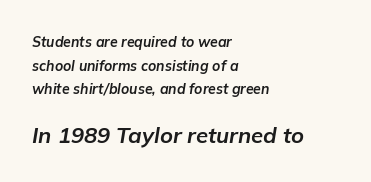
The lower block of text is set noticeably larger than the block above it. Posture: slanted. The setting favours the left margin, as ordinary paragraphs usually do. Just letters on the line, the space beneath them empty.
